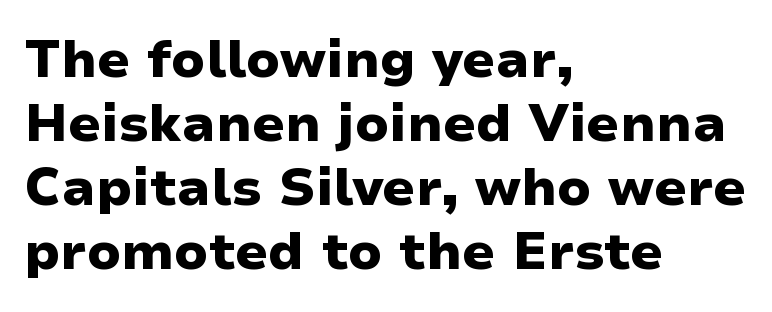
{"serif": "no", "italic": "no", "bold": "yes", "weight": "heavy", "width": "wide", "stroke_contrast": "low", "x_height": "medium", "monospaced": "no", "underline": "no", "align": "left", "line_spacing_ratio": 1.23, "letter_spacing": "normal", "letter_spacing_em": 0.0, "glyph_px": 52}
